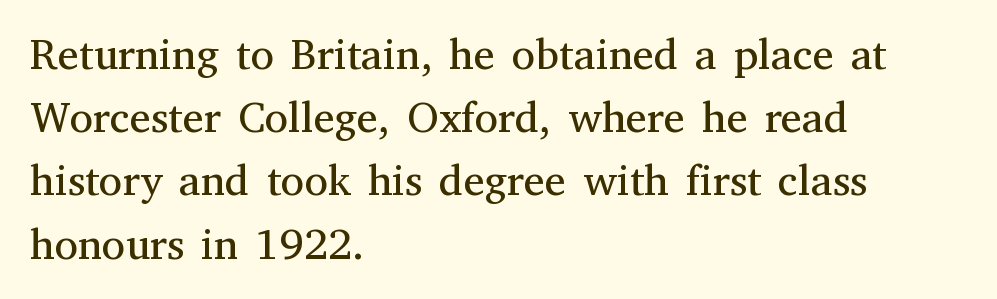
{"serif": "yes", "italic": "no", "bold": "no", "weight": "regular", "width": "normal", "stroke_contrast": "medium", "x_height": "medium", "monospaced": "no", "underline": "no", "align": "left", "line_spacing": "normal", "line_spacing_ratio": 1.47, "letter_spacing": "normal", "letter_spacing_em": 0.0, "glyph_px": 43}
